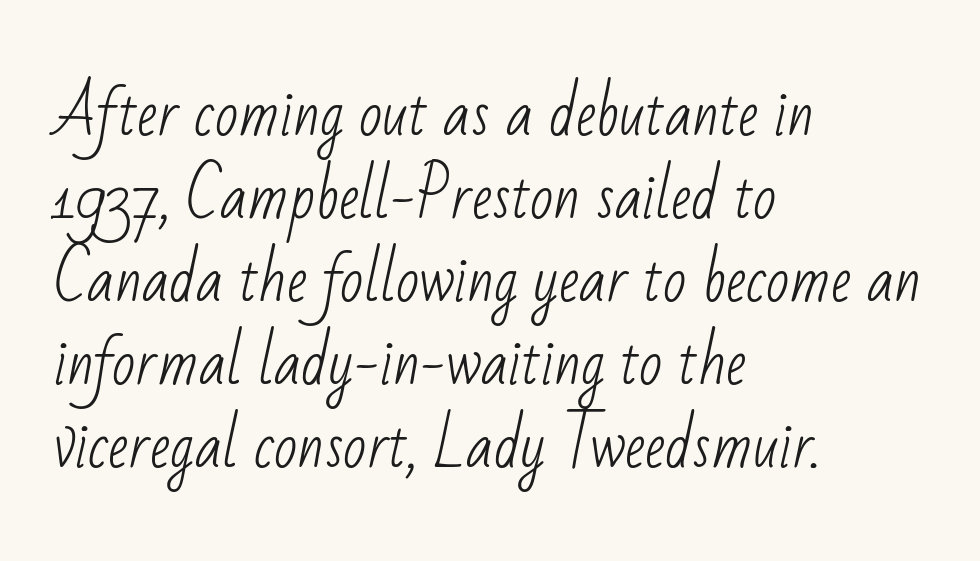
If you drew a ruler down the left edge, every line would touch it. Inter-character spacing is left at the font's built-in metrics. Normally led — the rows are evenly, conventionally spaced. You can tell from the bare stems that sans-serif type was used.
